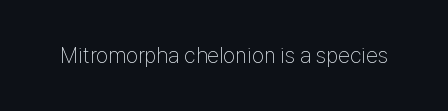
{"italic": "no", "bold": "no", "underline": "no", "letter_spacing": "normal", "letter_spacing_em": 0.0, "glyph_px": 22}
